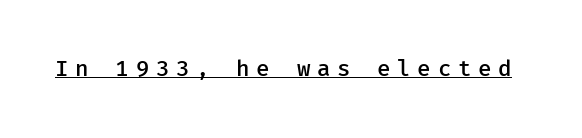
The image shows 22 px text type, upright; set unusually wide letter spacing (+0.3 em), underlined.
